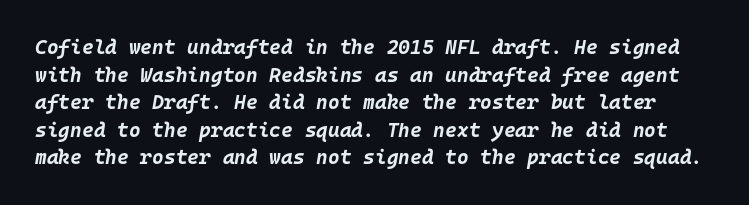
{"italic": "yes", "lean": "right", "slant_degrees": 10, "bold": "yes", "underline": "no", "line_spacing": "normal", "line_spacing_ratio": 1.38, "letter_spacing": "normal", "letter_spacing_em": 0.0, "glyph_px": 20}
